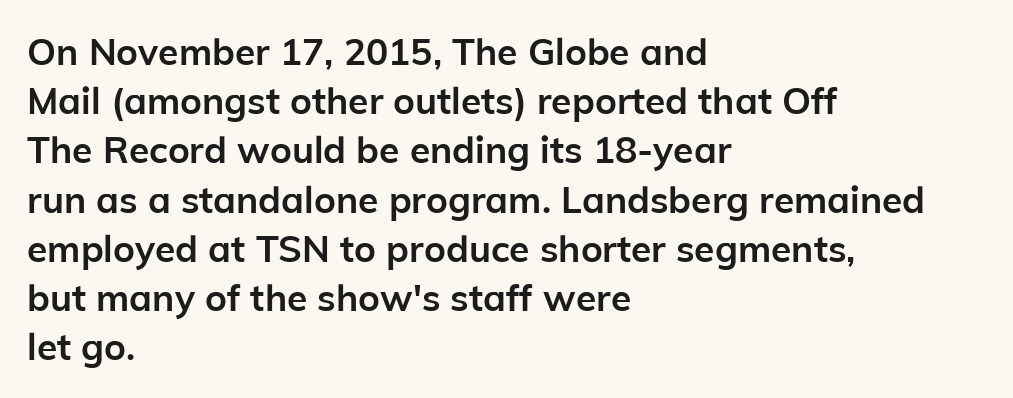
A full-strength bold gives these letters their thick strokes. The rendering uses natural spacing where letterforms have individual widths. The ragged edge is on the right, which tells us the setting is flush left. The space between consecutive lines is moderate. Default kerning and tracking; the words read as compact shapes. Upright lettering throughout.
